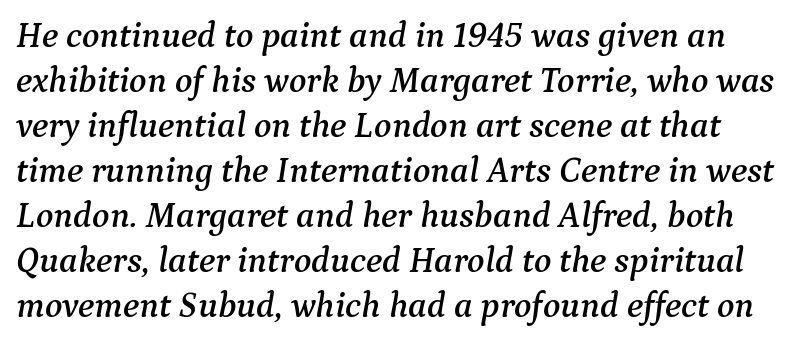
The letters advance in unequal steps, a hallmark of proportional type. Decoration check: the copy has no underline. The letterforms sit shoulder to shoulder at normal distance. Regarding leading, the lines here are spaced in the standard way. The text carries the slant typical of an italic or oblique font. Old-style or modern, the face here clearly has serifs.
